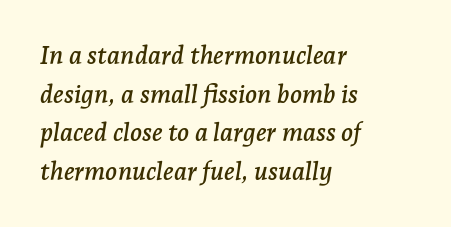
These lines stack with their left ends in a neat column. Characters are canted at an angle relative to the baseline's perpendicular. The horizontal fit of the characters is conventional and even. The specimen omits any rule beneath the text block's lines.
